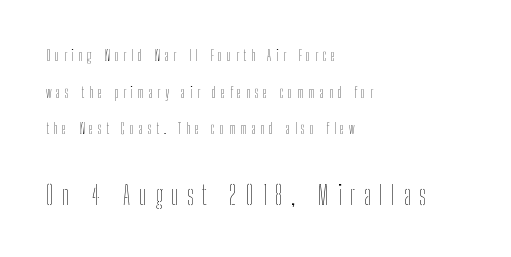
The image shows 27 px text type, upright; set left-aligned, loose line spacing (2.45x), unusually wide letter spacing (+0.31 em), not underlined; the second (bottom) block is 1.8x larger.
